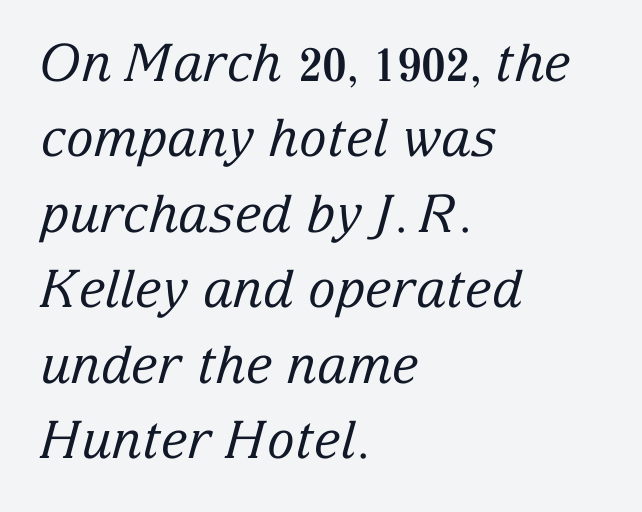
The image shows 52 px regular-weight serif type, italic (leaning right); set left-aligned, normal line spacing (1.45x), normal letter spacing, not underlined; low stroke contrast and a medium x-height.
